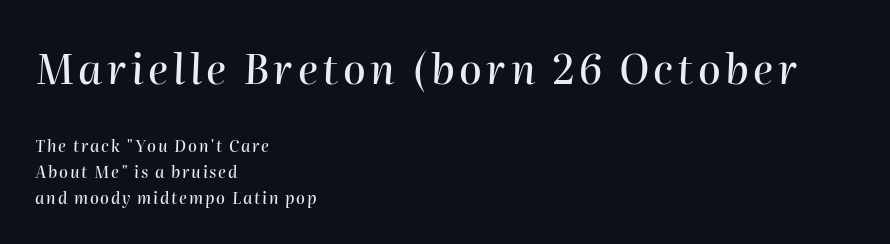
{"italic": "yes", "lean": "right", "slant_degrees": 2, "width": "normal", "stroke_contrast": "high", "x_height": "medium", "monospaced": "no", "underline": "no", "align": "left", "line_spacing": "normal", "line_spacing_ratio": 1.6, "larger_block": "first", "size_ratio": 2.56, "glyph_px": 41}
